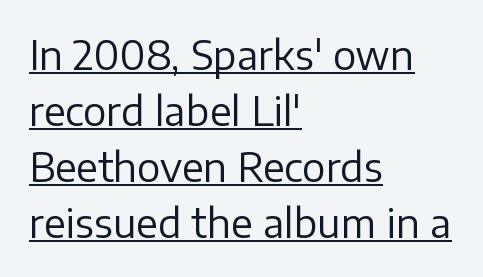
The letters carry no serifs — their stems end cleanly without finishing strokes. Stroke thickness stays within the range of a standard reading face or lighter. What stands out about the letter spacing? Nothing — it is the standard amount. Underline: present. This is the regular roman posture of the typeface.
